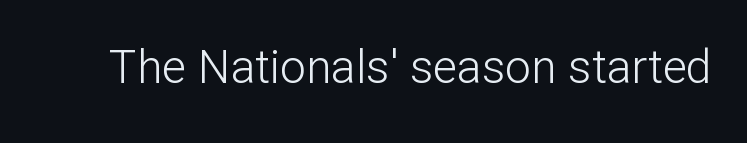
Q: Is the text bold? A: No.
Q: Is the text italic (slanted)? A: No, it is upright.
Q: Is the typeface a serif or a sans-serif typeface? A: Sans-serif.
Q: Is the text underlined? A: No.
Q: Is the spacing between letters normal or unusually wide? A: Normal.
Q: Width (condensed, normal, or wide)? A: Normal.
Q: Stroke contrast? A: Low.
Q: x-height? A: Medium.
Q: Monospaced? A: No.
